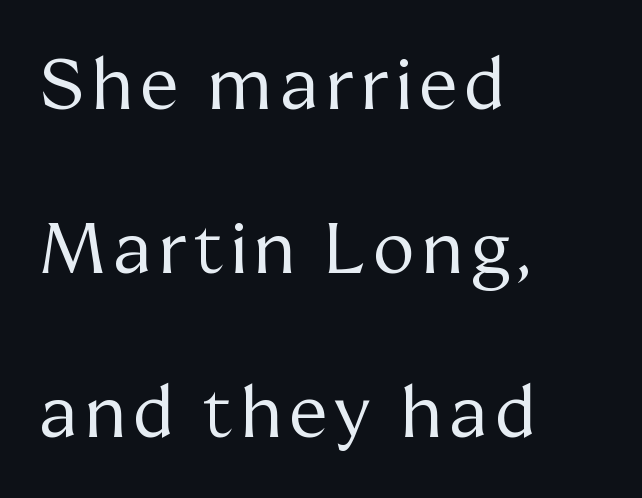
Q: Is the text bold? A: No.
Q: Is the text italic (slanted)? A: No, it is upright.
Q: Is the typeface a serif or a sans-serif typeface? A: Serif.
Q: Is the text underlined? A: No.
Q: How is the paragraph aligned? A: Left-aligned.
Q: Is the spacing between lines tight, normal or loose? A: Loose.
Q: Width (condensed, normal, or wide)? A: Normal.
Q: Stroke contrast? A: Medium.
Q: x-height? A: Medium.
Q: Monospaced? A: No.
